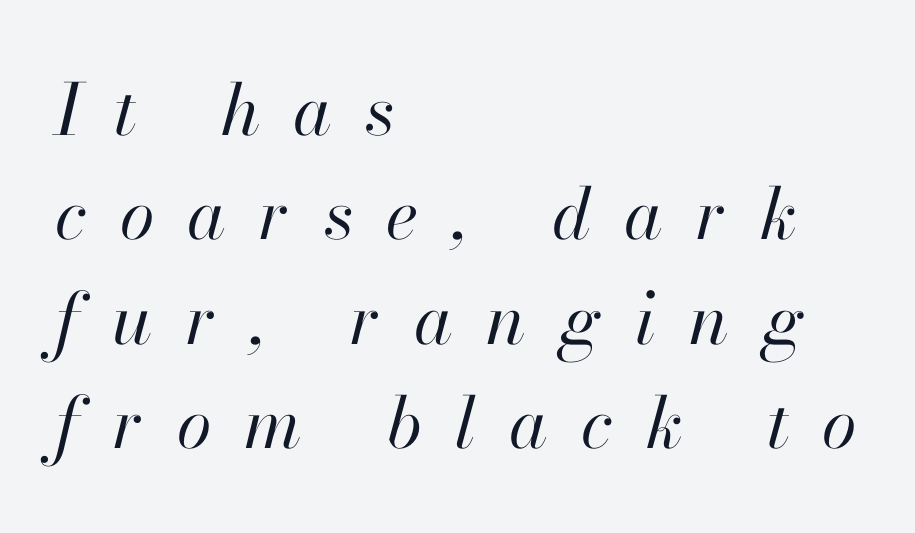
Q: Is the text bold? A: No.
Q: Is the text italic (slanted)? A: Yes, it leans right by about 13 degrees.
Q: Is the text underlined? A: No.
Q: How is the paragraph aligned? A: Left-aligned.
Q: Is the spacing between letters normal or unusually wide? A: Unusually wide.
Q: Is the spacing between lines tight, normal or loose? A: Normal.
Q: Width (condensed, normal, or wide)? A: Normal.
Q: Stroke contrast? A: High.
Q: x-height? A: Small.
Q: Monospaced? A: No.
